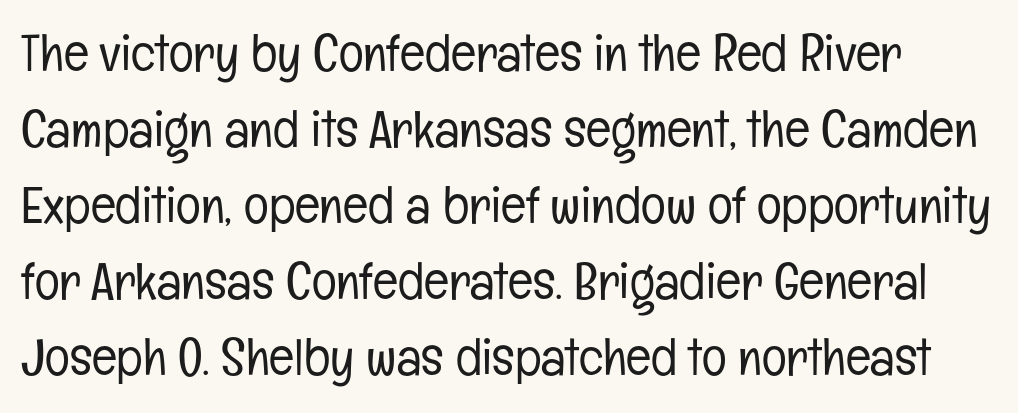
Q: Is the text bold? A: No.
Q: Is the text italic (slanted)? A: No, it is upright.
Q: Is the typeface a serif or a sans-serif typeface? A: Sans-serif.
Q: Is the text underlined? A: No.
Q: Is the spacing between letters normal or unusually wide? A: Normal.
Q: Is the spacing between lines tight, normal or loose? A: Normal.
Q: Width (condensed, normal, or wide)? A: Condensed.
Q: Stroke contrast? A: Low.
Q: x-height? A: Medium.
Q: Monospaced? A: No.
